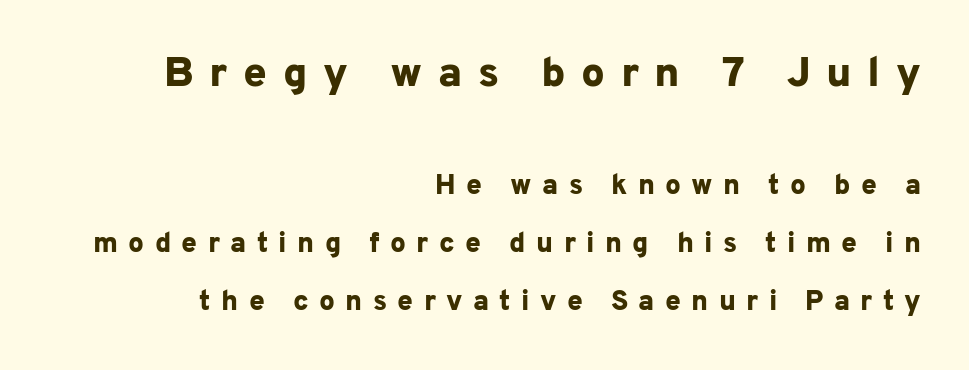
Italic? Not at all — the glyphs are vertical. The typesetting leans heavy: a genuine bold. Regarding serifs, this sample does without them. Anything drawn beneath the words? Only blank space.
